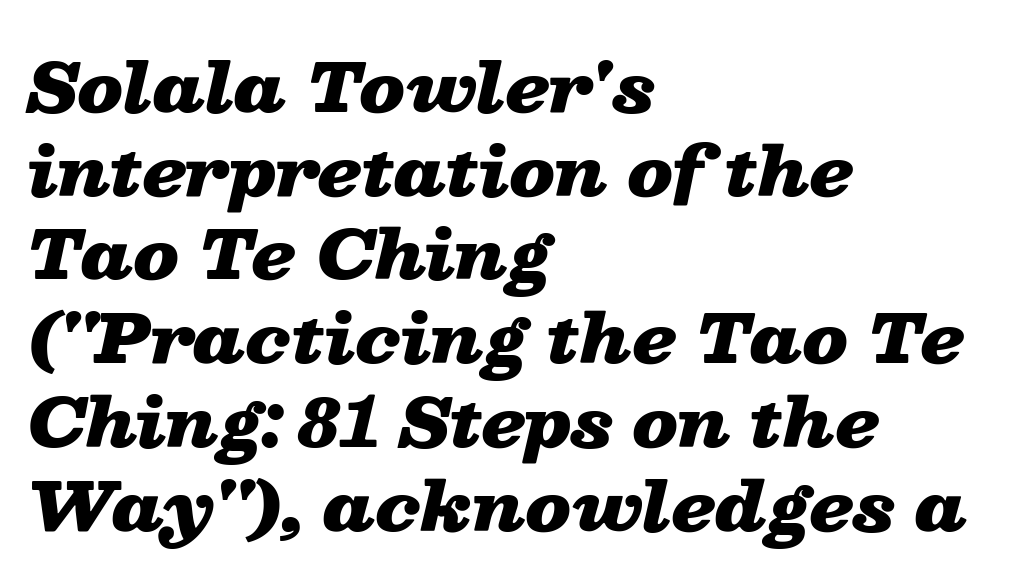
The image shows 67 px heavy, wide type, italic (leaning right); set left-aligned, normal line spacing (1.25x), normal letter spacing, not underlined; low stroke contrast and a medium x-height.
